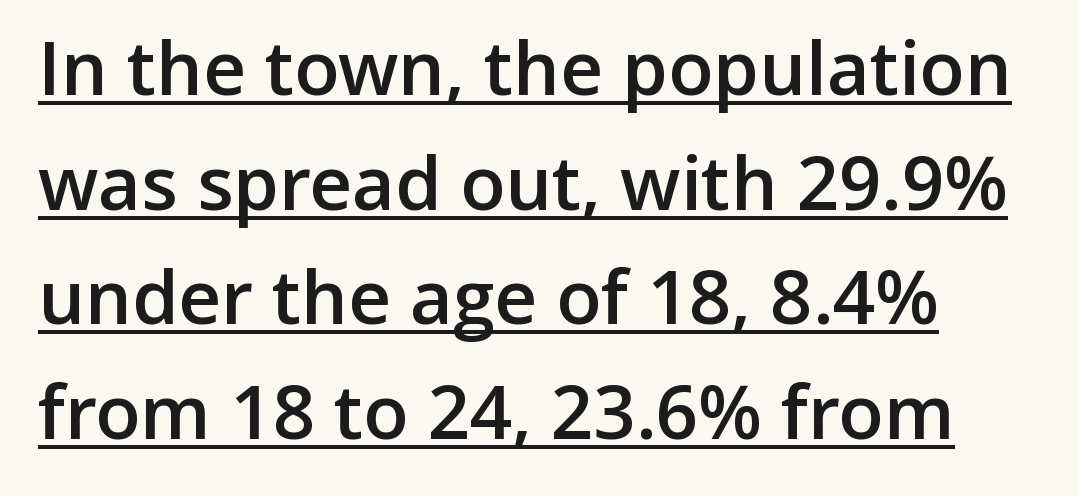
No italicization has been applied; the sample stays upright. One-word summary of the alignment: left. Note the varied advance widths — an 'i' is clearly narrower than an 'm'. These lines sit exactly where default settings would place them. Honestly, the letter spacing is just normal — you wouldn't notice it. Weight check: semibold — heavier than regular, not quite bold.
